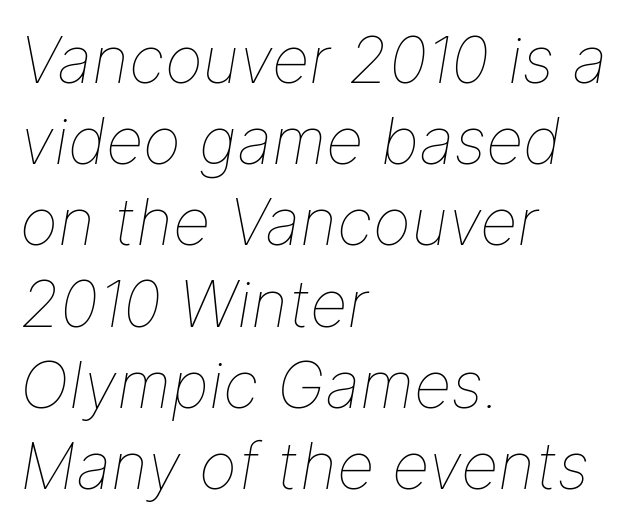
The image shows 65 px thin type, italic (leaning right); set left-aligned, normal line spacing (1.25x), normal letter spacing, not underlined; low stroke contrast and a medium x-height.
